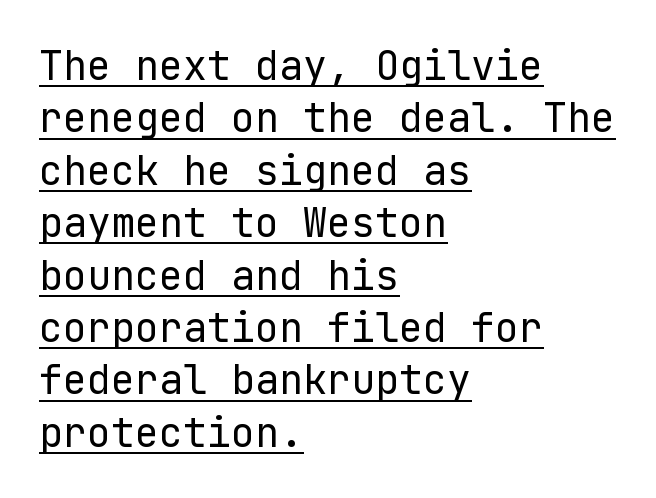
The image shows 40 px regular-weight sans-serif type, upright; set left-aligned, normal line spacing (1.31x), normal letter spacing, underlined; low stroke contrast and a medium x-height.
